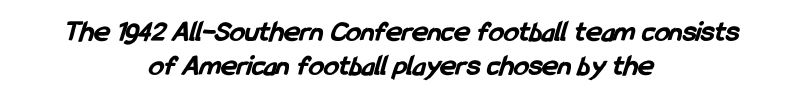
Students, this is bold: see how much ink each stroke carries. Clear beneath every line of the passage. You can tell from the bare stems that sans-serif type was used. Regarding leading, the lines here are crowded together.
